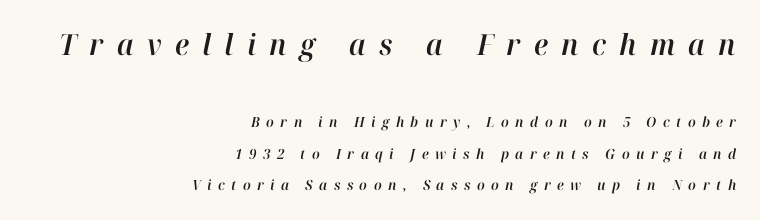
{"italic": "yes", "lean": "right", "slant_degrees": 12, "width": "normal", "stroke_contrast": "high", "x_height": "medium", "monospaced": "no", "underline": "no", "align": "right", "line_spacing": "loose", "line_spacing_ratio": 2.25, "letter_spacing": "wide", "letter_spacing_em": 0.46, "larger_block": "first", "size_ratio": 2.07, "glyph_px": 29}
